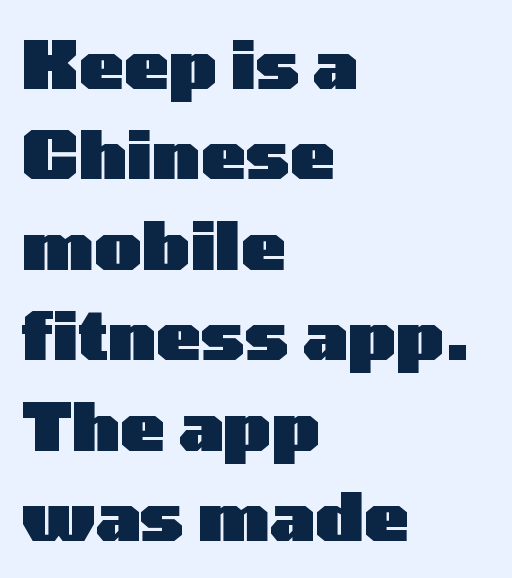
{"serif": "no", "italic": "no", "bold": "yes", "weight": "heavy", "width": "wide", "stroke_contrast": "low", "x_height": "medium", "monospaced": "no", "underline": "no", "align": "left", "line_spacing": "normal", "line_spacing_ratio": 1.35, "letter_spacing": "normal", "letter_spacing_em": 0.0, "glyph_px": 67}
